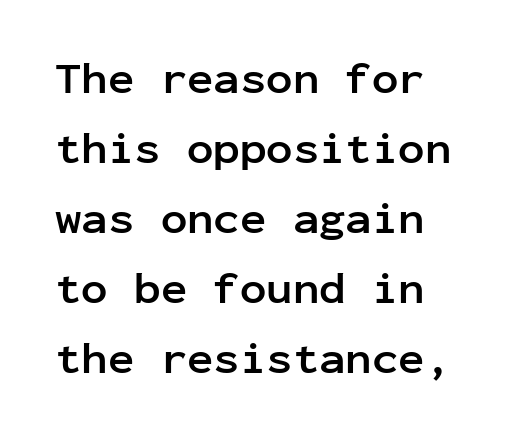
The image shows 44 px semibold sans-serif type, upright, monospaced; set left-aligned, normal line spacing (1.59x), normal letter spacing, not underlined; low stroke contrast and a medium x-height.
